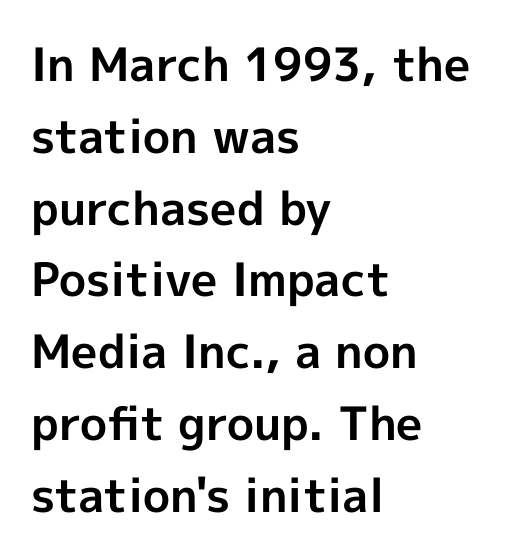
The image shows 46 px bold sans-serif type, upright; set left-aligned, normal line spacing (1.56x), normal letter spacing, not underlined; a medium x-height.
